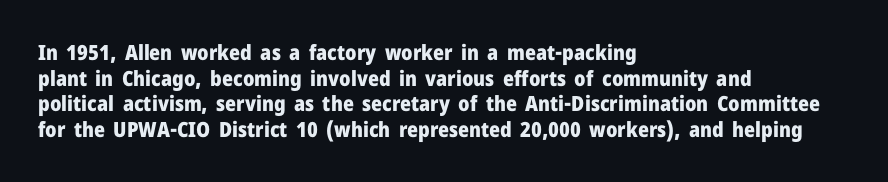
The image shows 21 px bold type, upright; set left-aligned, line spacing 1.22x, normal letter spacing, not underlined.
